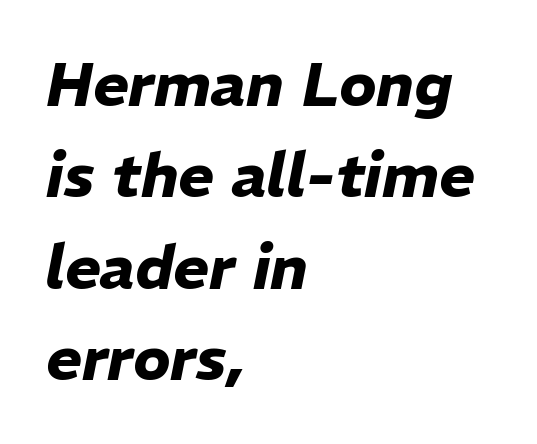
The image shows 61 px heavy type, italic (leaning right); set left-aligned, normal line spacing (1.5x), normal letter spacing, not underlined; low stroke contrast and a medium x-height.
